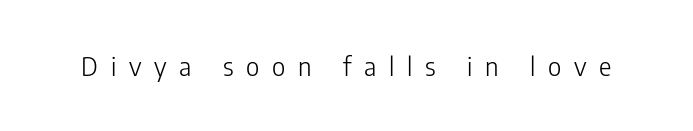
{"italic": "no", "bold": "no", "underline": "no", "letter_spacing": "wide", "letter_spacing_em": 0.49, "glyph_px": 26}
